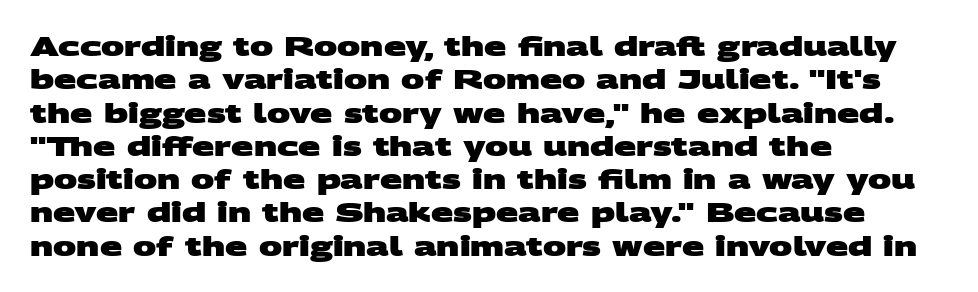
The image shows 26 px bold type; set left-aligned, normal line spacing (1.28x), normal letter spacing, not underlined.
